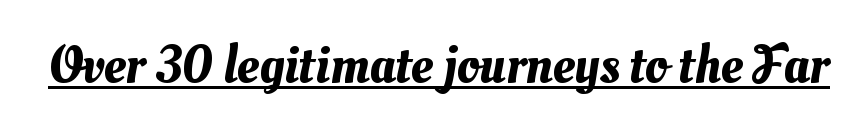
{"width": "normal", "stroke_contrast": "medium", "x_height": "small", "monospaced": "no", "underline": "yes", "letter_spacing": "normal", "letter_spacing_em": 0.0, "glyph_px": 54}
